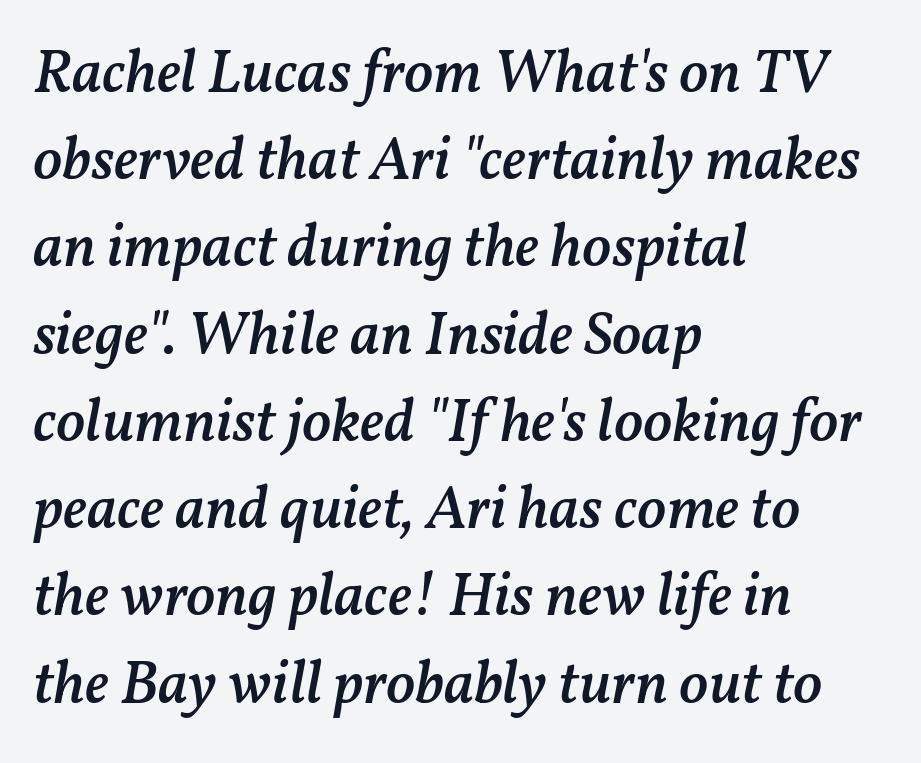
{"italic": "yes", "lean": "right", "slant_degrees": 11, "bold": "semi", "weight": "semibold", "width": "normal", "stroke_contrast": "medium", "x_height": "medium", "monospaced": "no", "underline": "no", "align": "left", "line_spacing": "normal", "line_spacing_ratio": 1.43, "letter_spacing": "normal", "letter_spacing_em": 0.0, "glyph_px": 61}
